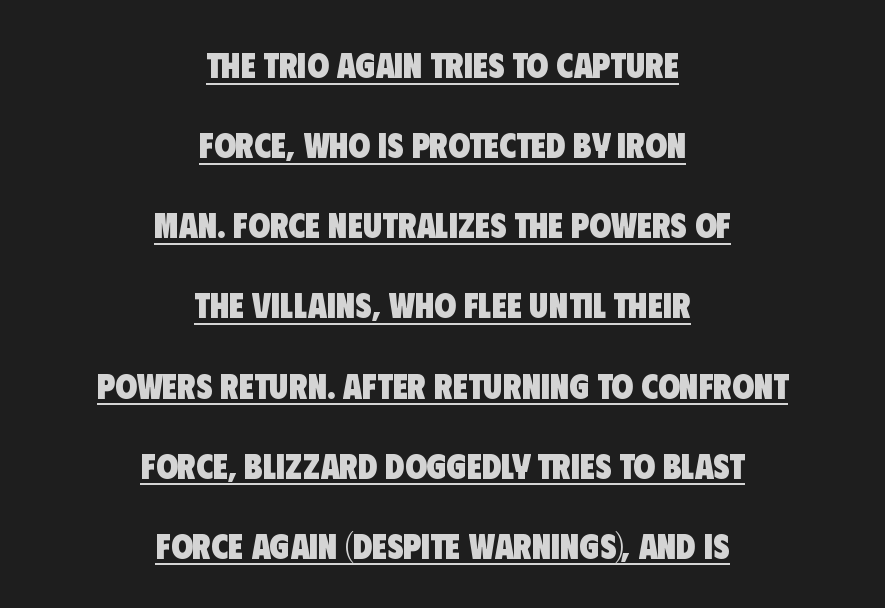
Q: Is the text bold? A: Yes.
Q: Is the typeface a serif or a sans-serif typeface? A: Sans-serif.
Q: Is the text underlined? A: Yes.
Q: How is the paragraph aligned? A: Centered.
Q: Is the spacing between letters normal or unusually wide? A: Normal.
Q: Is the spacing between lines tight, normal or loose? A: Loose.
Q: Width (condensed, normal, or wide)? A: Condensed.
Q: Stroke contrast? A: Low.
Q: x-height? A: Large.
Q: Monospaced? A: No.
